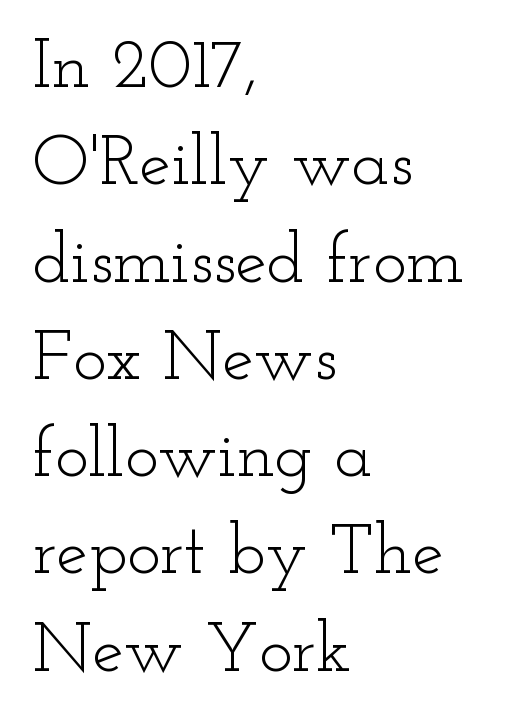
Q: Is the text bold? A: No.
Q: Is the text italic (slanted)? A: No, it is upright.
Q: Is the typeface a serif or a sans-serif typeface? A: Serif.
Q: Is the text underlined? A: No.
Q: How is the paragraph aligned? A: Left-aligned.
Q: Is the spacing between letters normal or unusually wide? A: Normal.
Q: Is the spacing between lines tight, normal or loose? A: Normal.
Q: Width (condensed, normal, or wide)? A: Wide.
Q: Stroke contrast? A: Low.
Q: x-height? A: Small.
Q: Monospaced? A: No.
